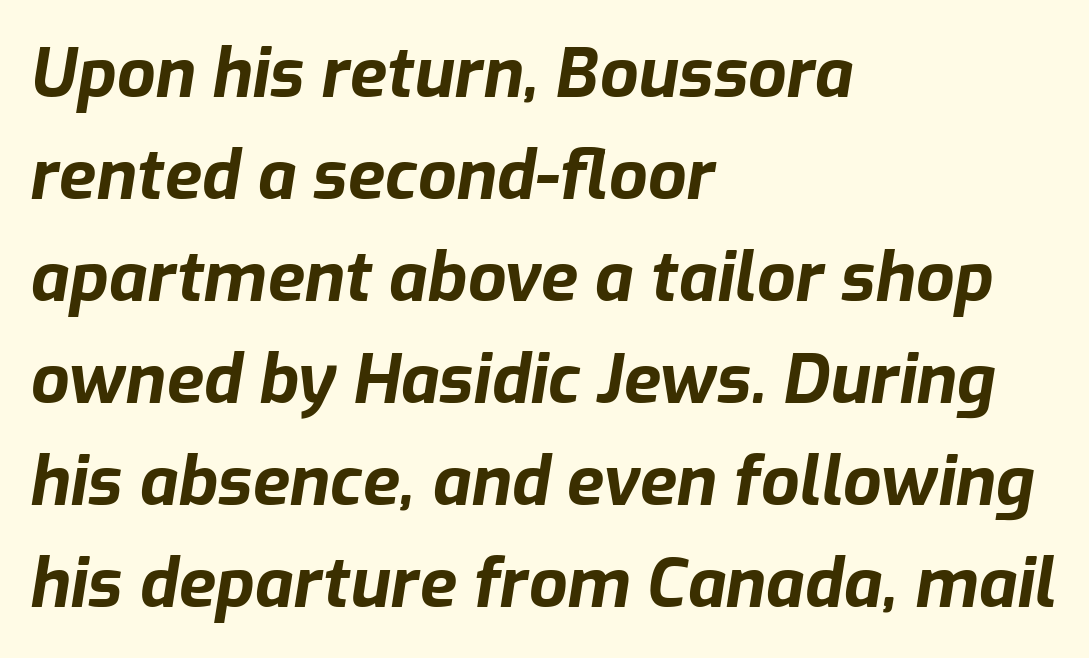
The rag falls on the right side of this text block. Reading down the column, the eye jumps a familiar distance to each next line. Between one letter and the next there's only the usual sliver of space. Strokes here are thick enough to call this a true bold. Designer's note — italics engaged.
